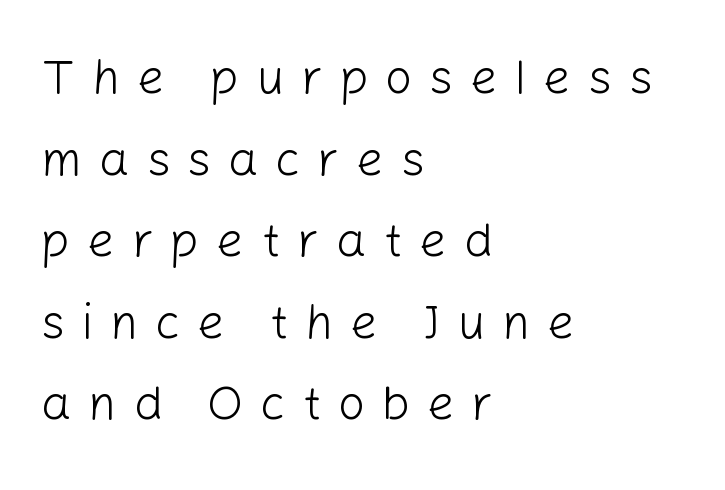
Varying glyph widths throughout — classic text-font behaviour. Unlike a traditional serif, this face leaves its strokes unadorned. The designer left line spacing at the default. Rule under the text: the space is simply empty. The rendering anchors every line to the left-hand side. Compared with typical body copy, the letter spacing here is much looser.
